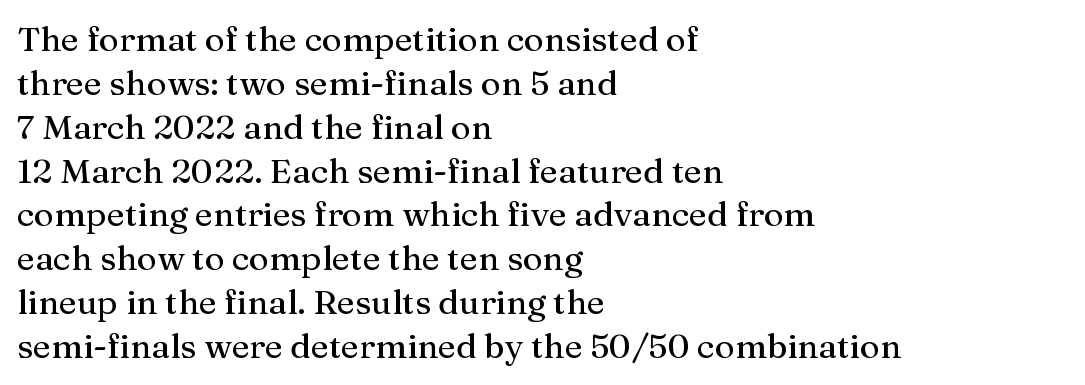
The image shows 34 px serif type, upright; set left-aligned, normal line spacing (1.29x), normal letter spacing, not underlined; medium stroke contrast and a medium x-height.
